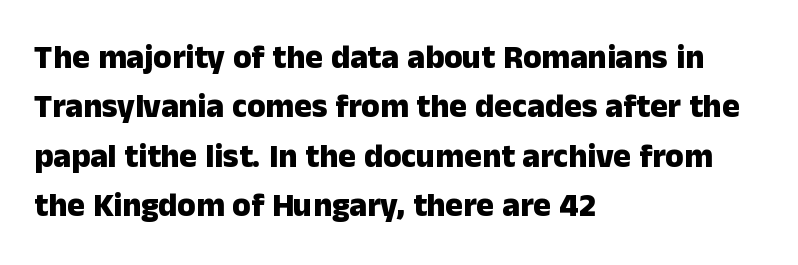
{"serif": "no", "italic": "no", "bold": "yes", "weight": "heavy", "width": "normal", "stroke_contrast": "low", "x_height": "medium", "monospaced": "no", "underline": "no", "align": "left", "line_spacing": "normal", "line_spacing_ratio": 1.5, "letter_spacing": "normal", "letter_spacing_em": 0.0, "glyph_px": 33}
